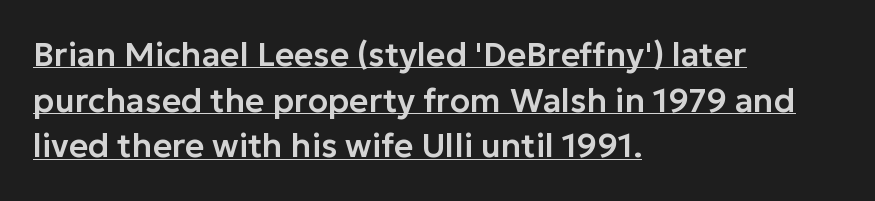
{"serif": "no", "italic": "no", "width": "normal", "stroke_contrast": "low", "x_height": "medium", "monospaced": "no", "underline": "yes", "align": "left", "line_spacing": "normal", "line_spacing_ratio": 1.38, "letter_spacing": "normal", "letter_spacing_em": 0.0, "glyph_px": 33}
